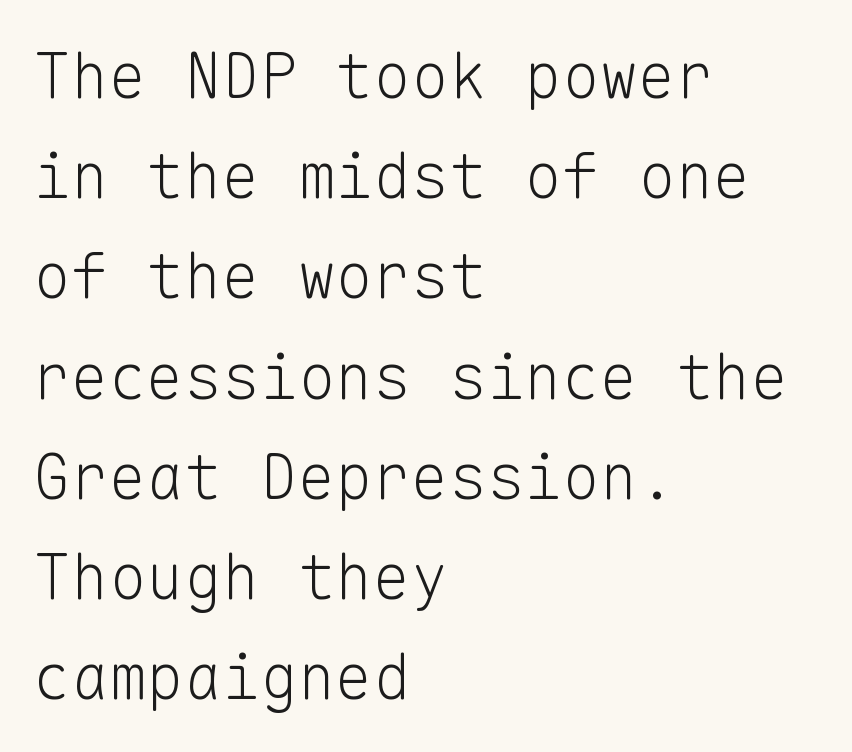
{"serif": "no", "italic": "no", "bold": "no", "weight": "light", "width": "normal", "stroke_contrast": "low", "x_height": "medium", "monospaced": "yes", "underline": "no", "align": "left", "line_spacing": "normal", "line_spacing_ratio": 1.59, "letter_spacing": "normal", "letter_spacing_em": 0.0, "glyph_px": 63}
